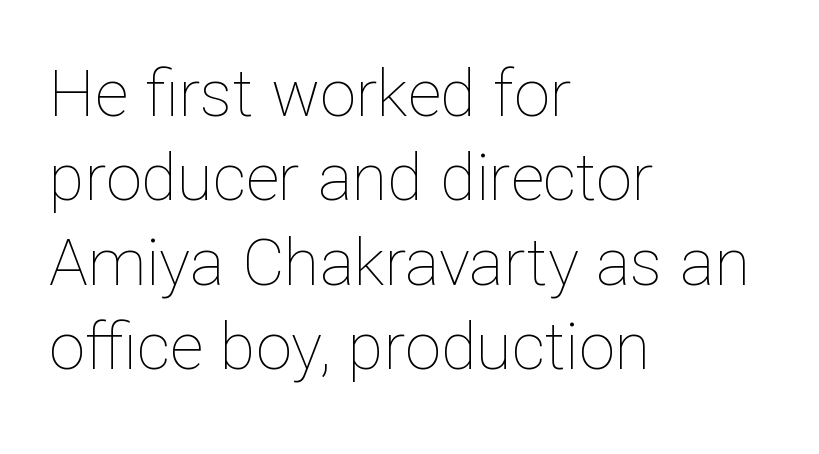
Q: Is the text bold? A: No.
Q: Is the text italic (slanted)? A: No, it is upright.
Q: Is the text underlined? A: No.
Q: How is the paragraph aligned? A: Left-aligned.
Q: Is the spacing between letters normal or unusually wide? A: Normal.
Q: Is the spacing between lines tight, normal or loose? A: Normal.
Q: Width (condensed, normal, or wide)? A: Normal.
Q: Stroke contrast? A: Low.
Q: x-height? A: Medium.
Q: Monospaced? A: No.
